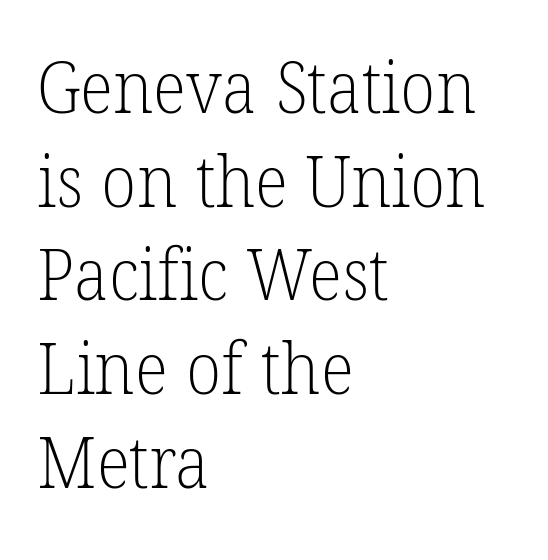
{"serif": "yes", "bold": "no", "weight": "light", "width": "normal", "stroke_contrast": "low", "x_height": "medium", "monospaced": "no", "underline": "no", "align": "left", "line_spacing": "normal", "line_spacing_ratio": 1.32, "letter_spacing": "normal", "letter_spacing_em": 0.0, "glyph_px": 71}
